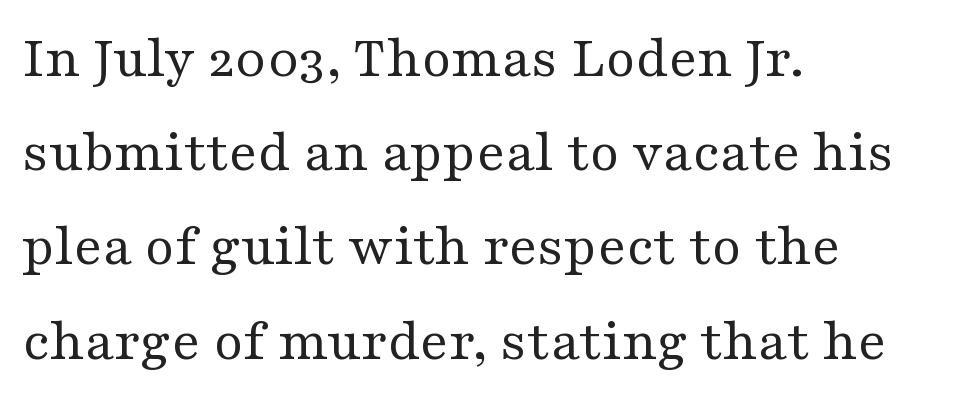
Compared with a centered layout, this one pins lines to the left instead. Interline gaps are of average width in this sample. Decoration check: the copy has no underline. The passage shown is not bold in any degree. Every character sits straight up, as roman type does. The line texture is even and compact thanks to regular tracking.
